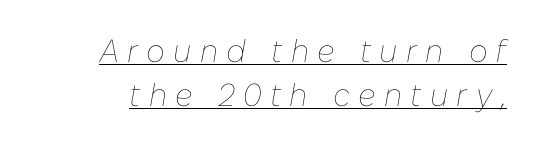
The image shows 32 px thin type, italic (leaning right); set normal line spacing (1.37x), unusually wide letter spacing (+0.26 em), underlined; low stroke contrast and a medium x-height.
